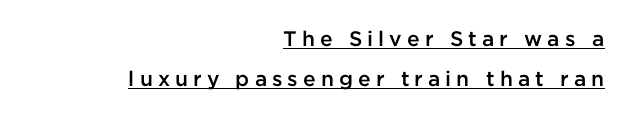
{"italic": "no", "bold": "semi", "underline": "yes", "align": "right", "line_spacing_ratio": 1.89, "letter_spacing": "wide", "letter_spacing_em": 0.24, "glyph_px": 21}
